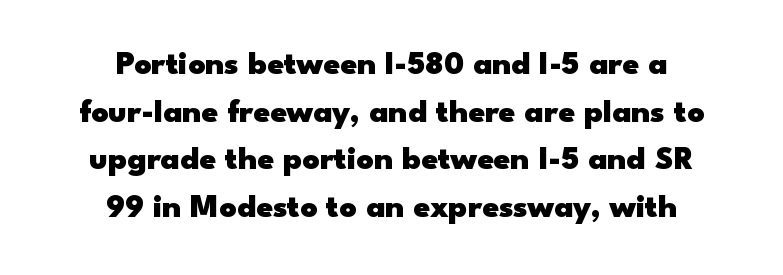
The image shows 33 px heavy, wide sans-serif type, upright; set centered, normal line spacing (1.44x), normal letter spacing, not underlined; low stroke contrast and a small x-height.
